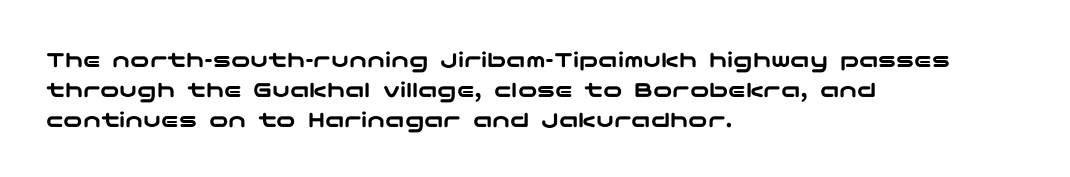
Q: Is the text italic (slanted)? A: No, it is upright.
Q: Is the text underlined? A: No.
Q: How is the paragraph aligned? A: Left-aligned.
Q: Is the spacing between letters normal or unusually wide? A: Normal.
Q: Is the spacing between lines tight, normal or loose? A: Normal.
